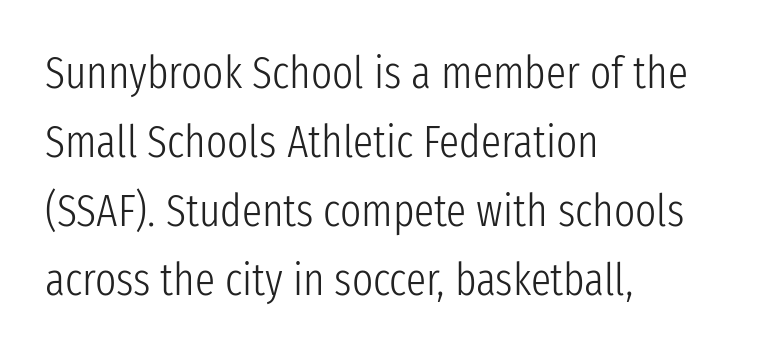
Leading matches the norm, producing a regular column. Leftover space on each line is placed entirely after the last word. These lines are rendered in a variable-pitch font. The passage shown is typeset with a sans-serif family. The typesetting does not lean heavy: it is not bold. Every character sits straight up, as roman type does.
